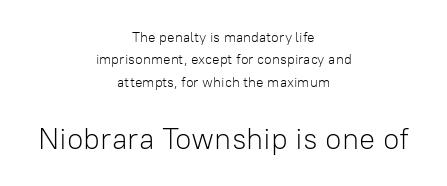
{"serif": "no", "italic": "no", "bold": "no", "weight": "light", "width": "normal", "stroke_contrast": "low", "x_height": "medium", "monospaced": "no", "underline": "no", "align": "center", "line_spacing": "normal", "line_spacing_ratio": 1.59, "letter_spacing": "normal", "letter_spacing_em": 0.0, "larger_block": "second", "size_ratio": 2.14, "glyph_px": 30}
